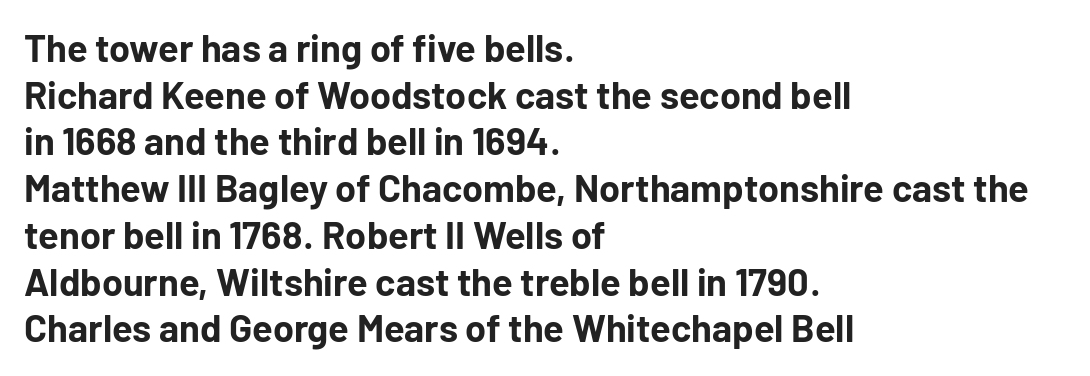
{"serif": "no", "italic": "no", "bold": "yes", "weight": "bold", "width": "normal", "stroke_contrast": "low", "x_height": "medium", "monospaced": "no", "underline": "no", "align": "left", "line_spacing_ratio": 1.23, "letter_spacing": "normal", "letter_spacing_em": 0.0, "glyph_px": 38}
